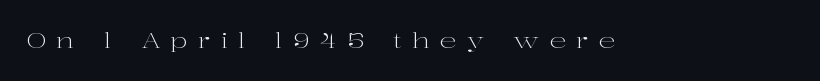
The image shows 21 px text type, upright; set unusually wide letter spacing (+0.48 em), not underlined.
